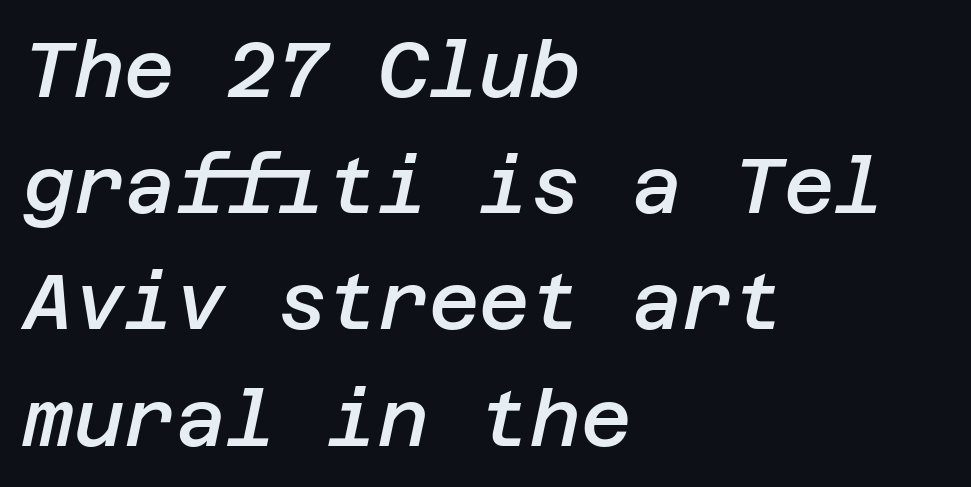
Vertical spacing — default. Underlining? Definitely not there. Typographic density is moderately raised because the face is semibold. Each line starts at the same left margin while the right side varies. This sample uses an oblique cut, with every glyph tilted off the vertical.
